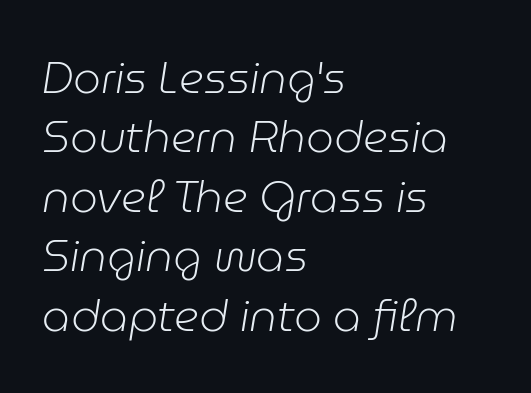
Character widths vary here, with narrow letters taking less room than wide ones. The setting favours the left margin, as ordinary paragraphs usually do. Honestly, there is no underline to notice here at all. The typeface has the unassuming heft of standard copy or less. Slant detected: the letters are inclined.
